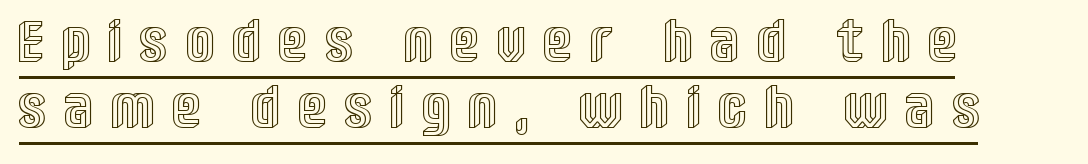
{"italic": "no", "width": "condensed", "x_height": "large", "monospaced": "no", "underline": "yes", "align": "left", "line_spacing": "tight", "line_spacing_ratio": 1.14, "letter_spacing": "wide", "letter_spacing_em": 0.37, "glyph_px": 58}
